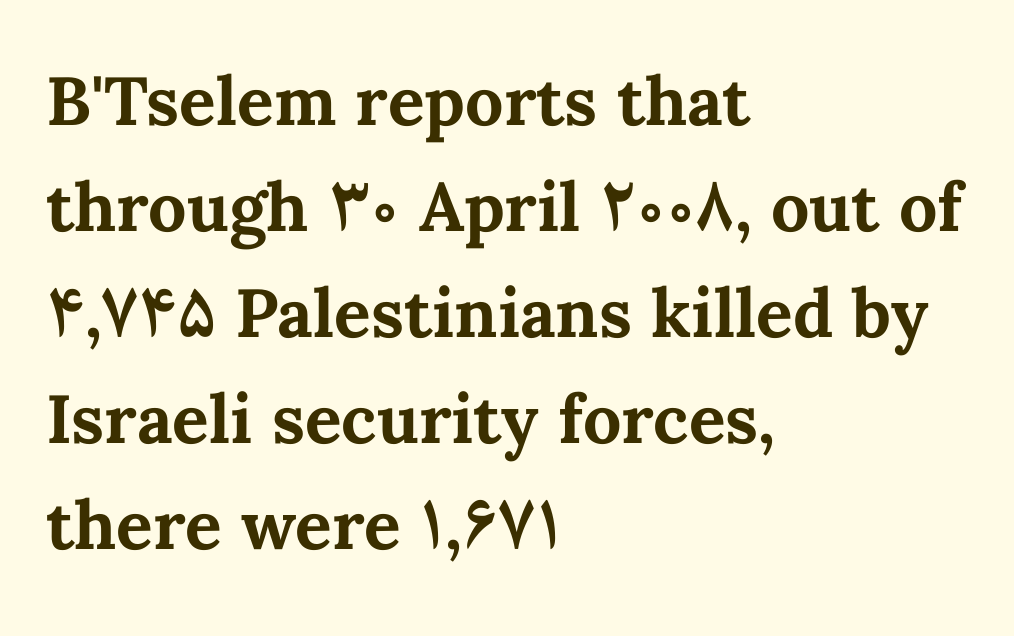
The image shows 68 px bold type, upright; set left-aligned, normal line spacing (1.56x), normal letter spacing, not underlined; medium stroke contrast and a medium x-height.
